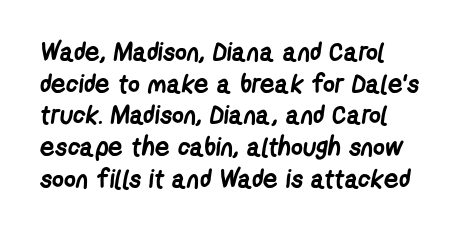
Q: Is the text bold? A: Yes.
Q: Is the text underlined? A: No.
Q: How is the paragraph aligned? A: Left-aligned.
Q: Is the spacing between letters normal or unusually wide? A: Normal.
